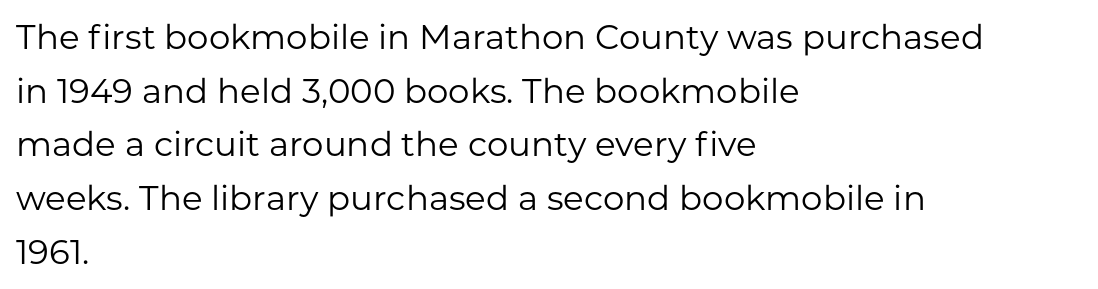
The image shows 34 px regular-weight sans-serif type, upright; set left-aligned, normal line spacing (1.58x), normal letter spacing, not underlined; low stroke contrast and a medium x-height.
